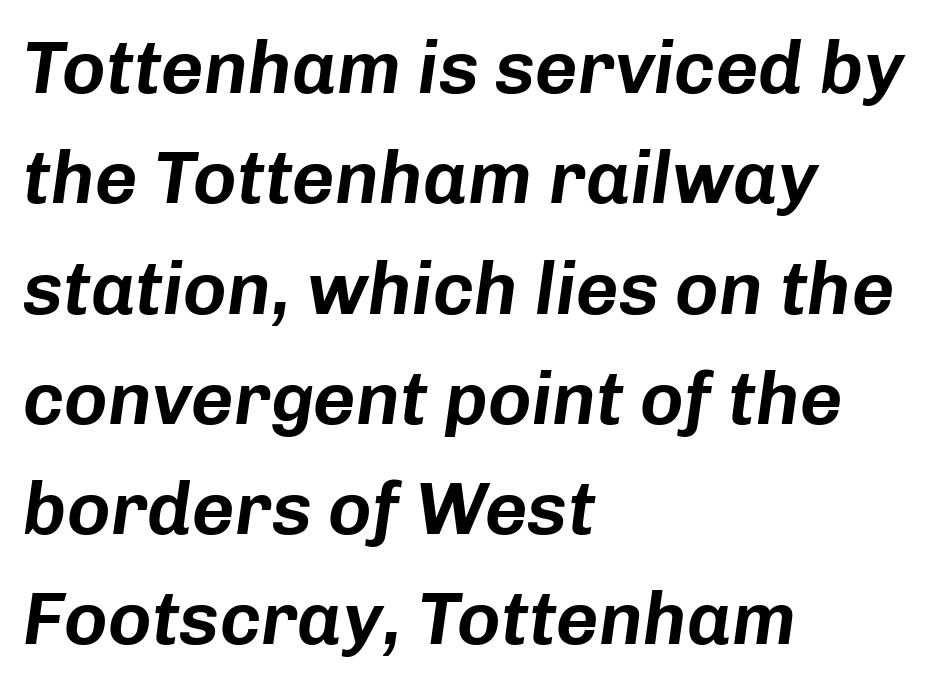
Each word holds together tightly as a unit, with standard inter-letter gaps. A bare baseline throughout the passage. These lines are set flush left with a ragged right edge. Note the varied advance widths — an 'i' is clearly narrower than an 'm'.
